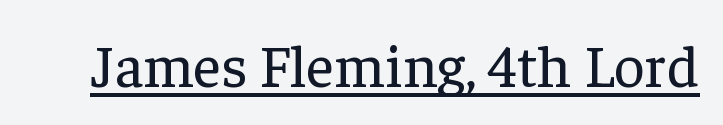
The rendering keeps characters at their native spacing. A serif font was chosen for this passage. Does a line run under the words? Yes, clearly. The letters advance in unequal steps, a hallmark of proportional type. No extra ink here — the face is not bold.
